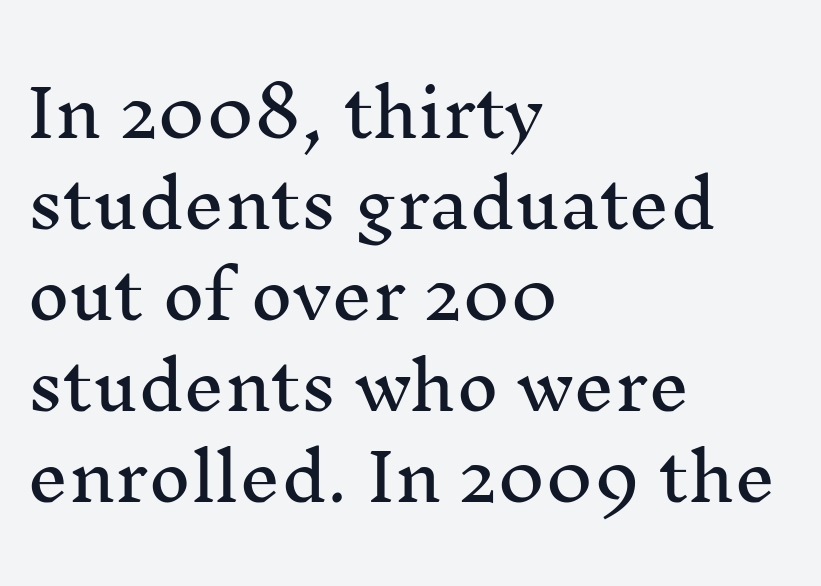
Q: Is the text italic (slanted)? A: No, it is upright.
Q: Is the typeface a serif or a sans-serif typeface? A: Serif.
Q: Is the text underlined? A: No.
Q: How is the paragraph aligned? A: Left-aligned.
Q: Is the spacing between letters normal or unusually wide? A: Normal.
Q: Is the spacing between lines tight, normal or loose? A: Normal.
Q: Width (condensed, normal, or wide)? A: Normal.
Q: Stroke contrast? A: Medium.
Q: x-height? A: Medium.
Q: Monospaced? A: No.
